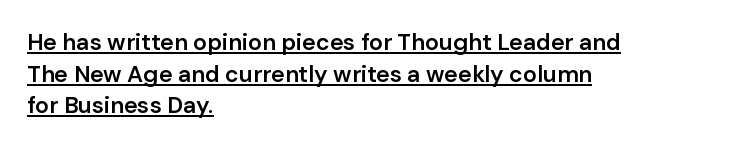
Normally led — the rows are evenly, conventionally spaced. The letters sit at their default tracking, neither squeezed nor spread. In terms of posture, this sample is upright. Like a heading marked for emphasis, these lines bear an underscore. Layout note: lines flush left.
